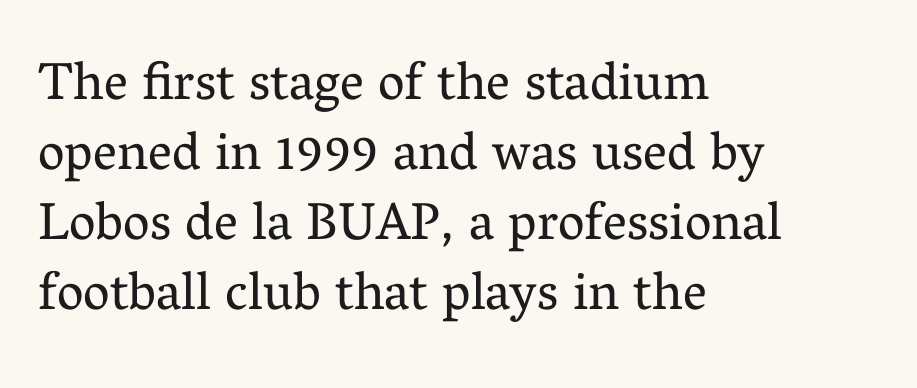
On a weight scale, this lands at 450 or below. This sample keeps an unexceptional amount of space between lines. When letters stand straight like this, we call the style roman or upright. Does extra space separate the letters? No, they use regular spacing. Here the designer chose a conventional face with non-uniform glyph widths. The glyphs are unaccompanied by any horizontal stroke below them.
